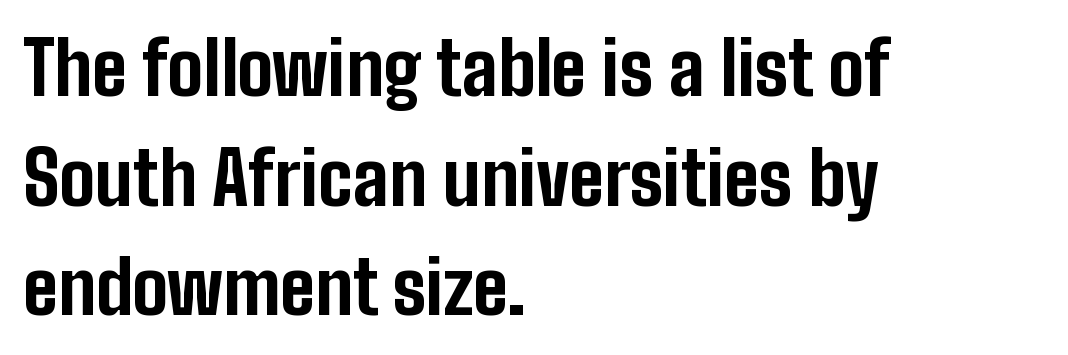
{"serif": "no", "italic": "no", "bold": "yes", "weight": "bold", "width": "condensed", "stroke_contrast": "low", "x_height": "medium", "monospaced": "no", "underline": "no", "align": "left", "line_spacing": "normal", "line_spacing_ratio": 1.48, "letter_spacing": "normal", "letter_spacing_em": 0.0, "glyph_px": 74}
